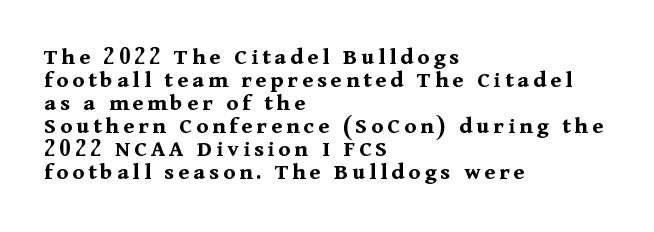
Posture: straight, roman, zero tilt. Reading down the column, the eye jumps only a short way to each next line. Heft: maximum for text — a bold. The words here are not underlined.
